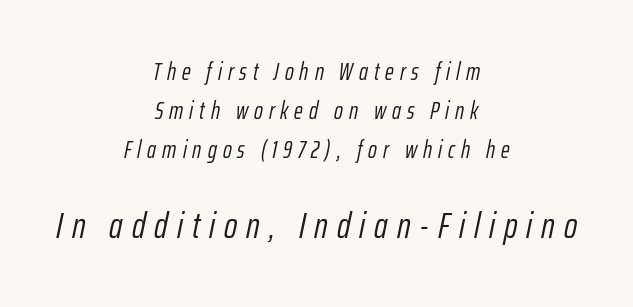
{"italic": "yes", "lean": "right", "slant_degrees": 12, "bold": "no", "weight": "light", "width": "condensed", "stroke_contrast": "low", "x_height": "medium", "monospaced": "no", "underline": "no", "align": "center", "line_spacing": "normal", "line_spacing_ratio": 1.62, "letter_spacing": "wide", "letter_spacing_em": 0.25, "larger_block": "second", "size_ratio": 1.5, "glyph_px": 36}
